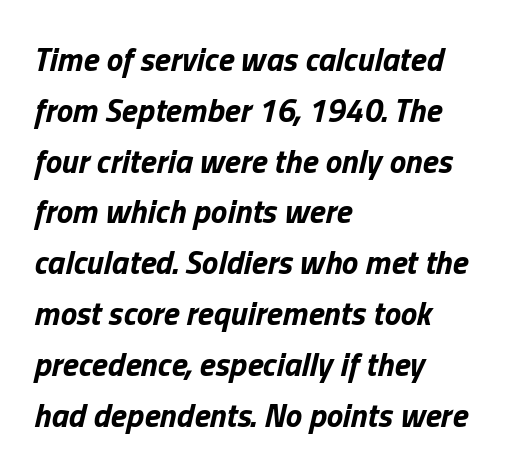
Notice how the stems are inclined rather than vertical — that's the hallmark of italics. Students, this is bold: see how much ink each stroke carries. A typesetter would call this zero additional tracking. One glance says typical: line gaps are just what's usual. The rendering uses natural spacing where letterforms have individual widths. Nobody drew a line under any word here.
